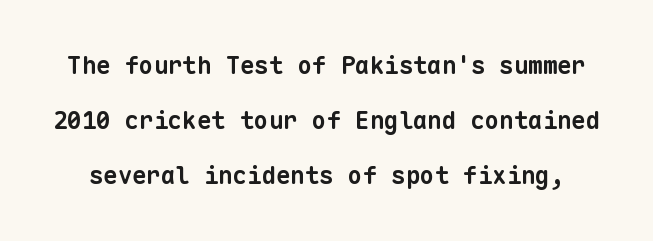
This sample trades compactness for vertical openness between lines. The characters look thick and weighty, a clear bold. Bare-footed words on every line. A typesetter would call this zero additional tracking.
